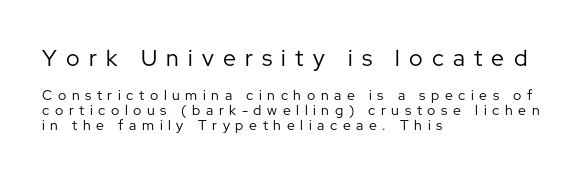
The image shows 23 px text type, upright; set left-aligned, tight line spacing (1.08x), unusually wide letter spacing (+0.4 em), not underlined; the first (top) block is 1.64x larger.
